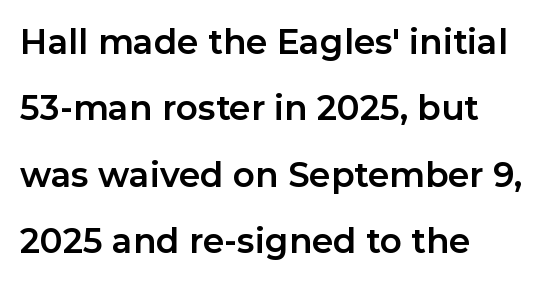
{"serif": "no", "italic": "no", "bold": "yes", "weight": "bold", "width": "normal", "stroke_contrast": "low", "x_height": "medium", "monospaced": "no", "underline": "no", "align": "left", "line_spacing": "loose", "line_spacing_ratio": 1.95, "letter_spacing": "normal", "letter_spacing_em": 0.0, "glyph_px": 34}
